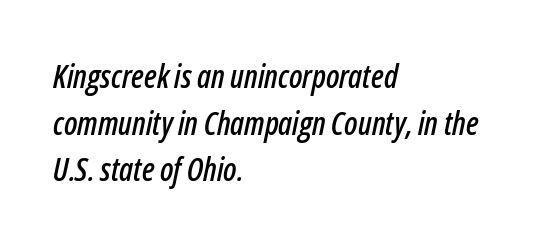
{"italic": "yes", "lean": "right", "slant_degrees": 12, "width": "condensed", "stroke_contrast": "low", "x_height": "medium", "monospaced": "no", "underline": "no", "align": "left", "line_spacing": "normal", "line_spacing_ratio": 1.46, "letter_spacing": "normal", "letter_spacing_em": 0.0, "glyph_px": 32}
